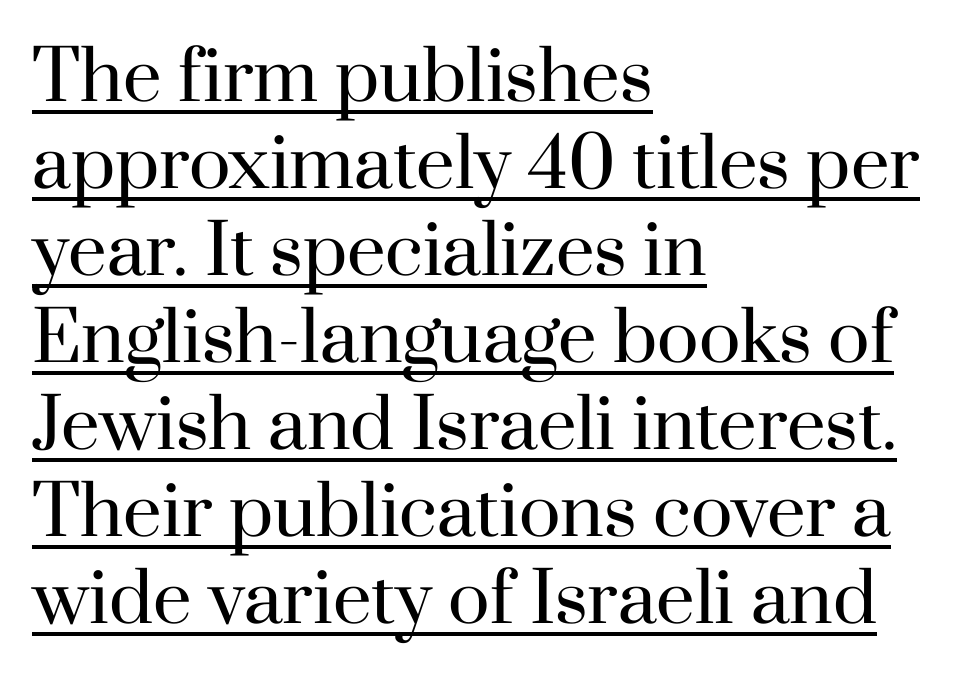
The image shows 69 px regular-weight serif type, upright; set left-aligned, normal line spacing (1.26x), normal letter spacing, underlined; high stroke contrast and a small x-height.
